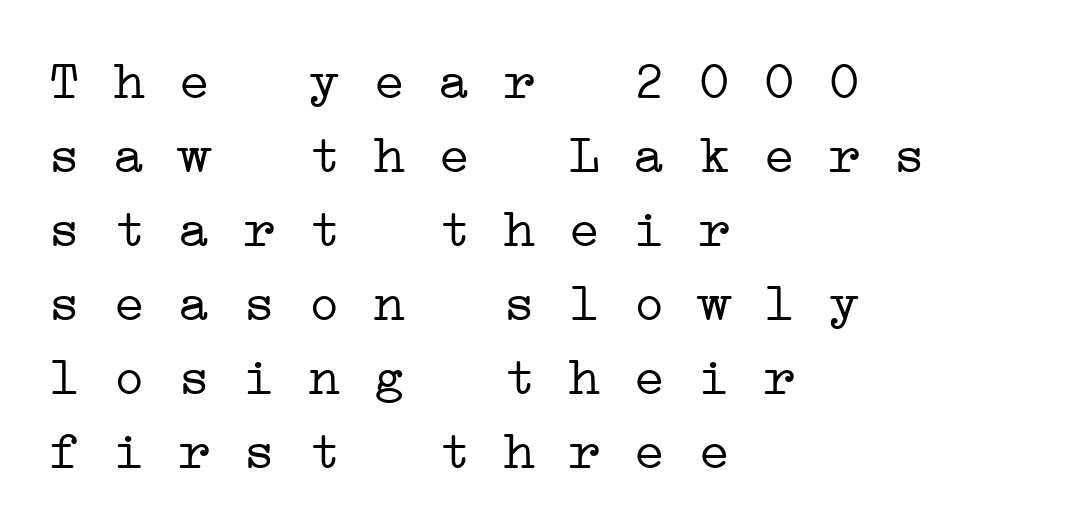
Q: Is the text bold? A: No.
Q: Is the typeface a serif or a sans-serif typeface? A: Serif.
Q: Is the text underlined? A: No.
Q: How is the paragraph aligned? A: Left-aligned.
Q: Is the spacing between letters normal or unusually wide? A: Normal.
Q: Is the spacing between lines tight, normal or loose? A: Normal.
Q: Width (condensed, normal, or wide)? A: Wide.
Q: Stroke contrast? A: Low.
Q: x-height? A: Medium.
Q: Monospaced? A: Yes.
